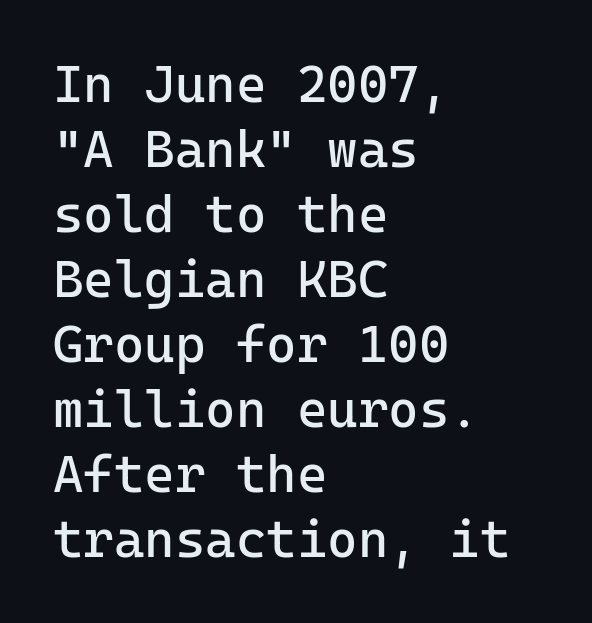
Default kerning and tracking; the words read as compact shapes. Just letters on the line, the space beneath them empty. Summary of weight: not heavy and not bold. Visually the block forms a straight wall on the left and a jagged coastline on the right. Is this a fixed-width face? Yes — each glyph sits in an identical cell. The text was rendered using a sans face with plain stroke endings.
